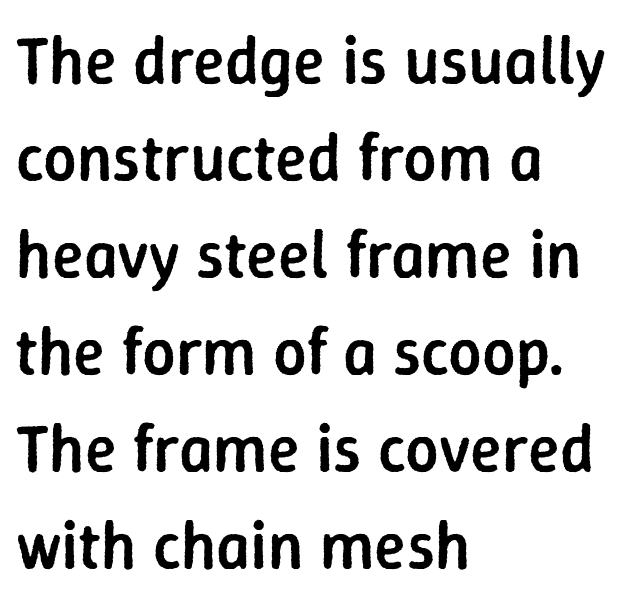
{"serif": "no", "italic": "no", "bold": "semi", "weight": "semibold", "width": "normal", "stroke_contrast": "low", "x_height": "medium", "monospaced": "no", "underline": "no", "align": "left", "line_spacing": "normal", "line_spacing_ratio": 1.47, "letter_spacing": "normal", "letter_spacing_em": 0.0, "glyph_px": 66}
